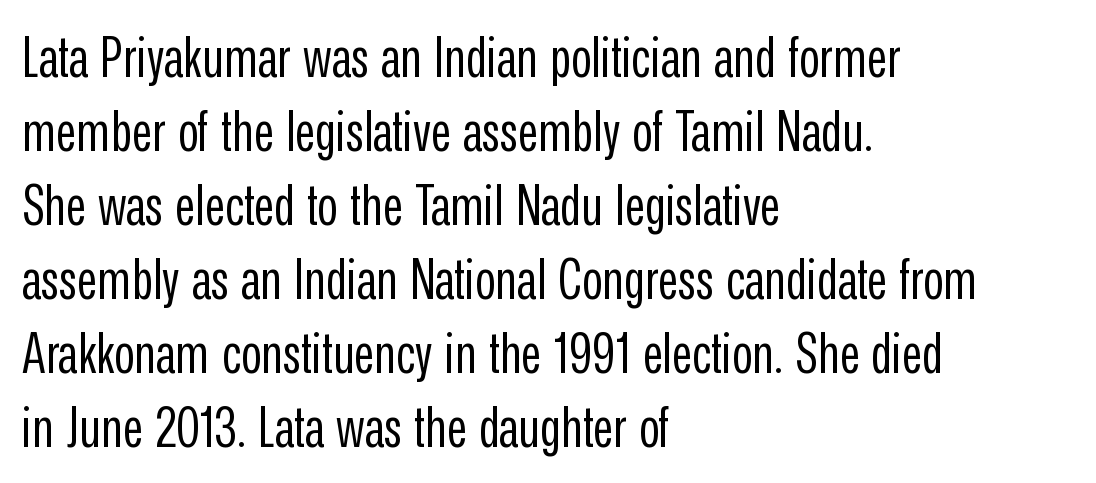
Q: Is the text bold? A: No.
Q: Is the text italic (slanted)? A: No, it is upright.
Q: Is the typeface a serif or a sans-serif typeface? A: Sans-serif.
Q: Is the text underlined? A: No.
Q: How is the paragraph aligned? A: Left-aligned.
Q: Is the spacing between letters normal or unusually wide? A: Normal.
Q: Is the spacing between lines tight, normal or loose? A: Normal.
Q: Width (condensed, normal, or wide)? A: Condensed.
Q: Stroke contrast? A: Low.
Q: x-height? A: Medium.
Q: Monospaced? A: No.
